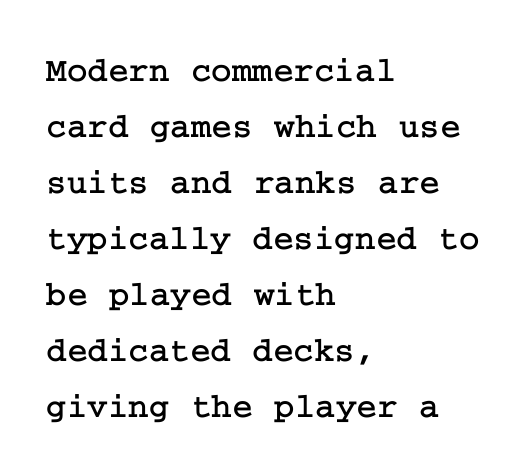
{"serif": "yes", "italic": "no", "width": "normal", "stroke_contrast": "low", "x_height": "medium", "underline": "no", "align": "left", "line_spacing": "normal", "line_spacing_ratio": 1.6, "letter_spacing": "normal", "letter_spacing_em": 0.0, "glyph_px": 35}
